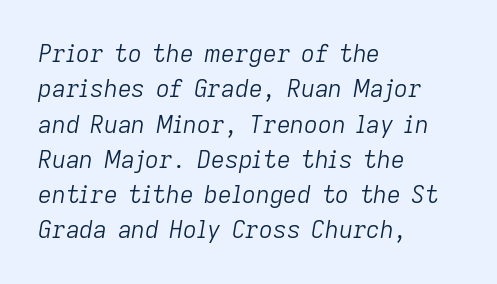
{"italic": "yes", "lean": "right", "slant_degrees": 9, "bold": "no", "underline": "no", "align": "left", "line_spacing": "normal", "line_spacing_ratio": 1.47, "letter_spacing": "normal", "letter_spacing_em": 0.0, "glyph_px": 24}
